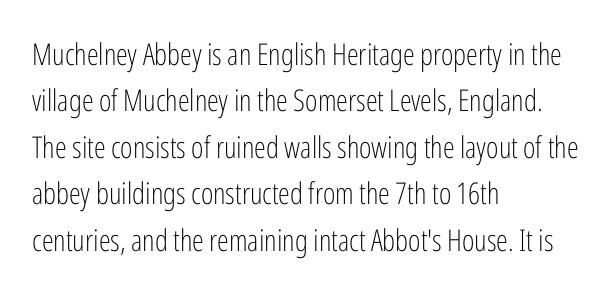
{"serif": "no", "italic": "no", "bold": "no", "weight": "light", "width": "condensed", "stroke_contrast": "low", "x_height": "medium", "monospaced": "no", "underline": "no", "align": "left", "line_spacing": "normal", "line_spacing_ratio": 1.55, "letter_spacing": "normal", "letter_spacing_em": 0.0, "glyph_px": 30}
